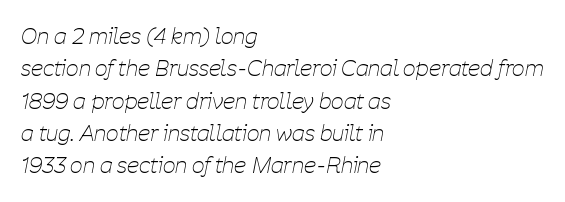
The image shows 22 px text type, italic (leaning right); set left-aligned, normal line spacing (1.47x), normal letter spacing, not underlined.
